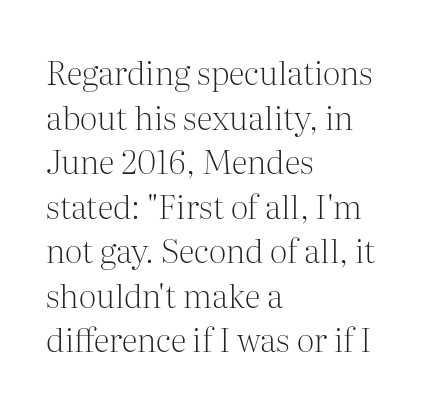
Looks like regular typesetting: each glyph gets only the width it needs. Bare-footed words on every line. The rag falls on the right side of this text block. This rendering leaves character spacing at its baseline value. Ink coverage per letter is moderate at most. Every stem runs plumb, perpendicular to the baseline.
